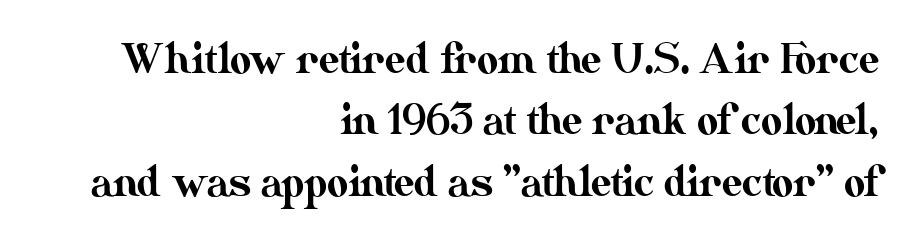
The image shows 41 px text type, upright; set right-aligned, normal line spacing (1.5x), normal letter spacing, not underlined; medium stroke contrast and a small x-height.
